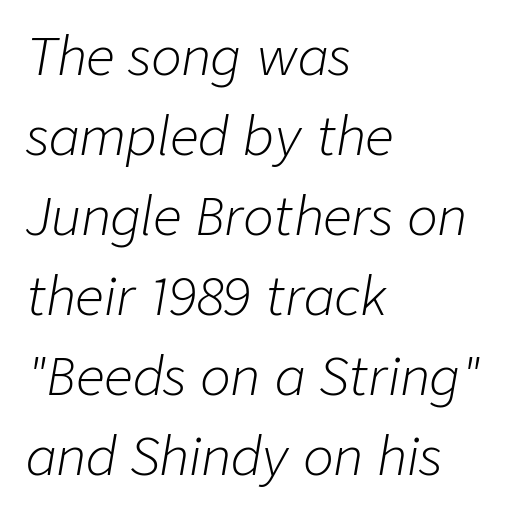
No extra tracking has been applied to these lines. These lines were composed using italics. Note the varied advance widths — an 'i' is clearly narrower than an 'm'. The vertical gap from one line to the next is medium. Underlining? Definitely not there.
